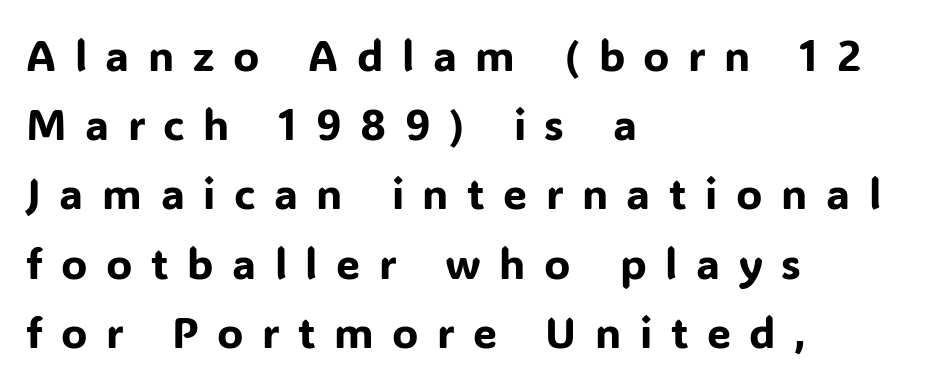
{"serif": "no", "italic": "no", "width": "normal", "stroke_contrast": "low", "x_height": "medium", "monospaced": "no", "underline": "no", "align": "left", "line_spacing": "normal", "line_spacing_ratio": 1.61, "letter_spacing": "wide", "letter_spacing_em": 0.43, "glyph_px": 43}
